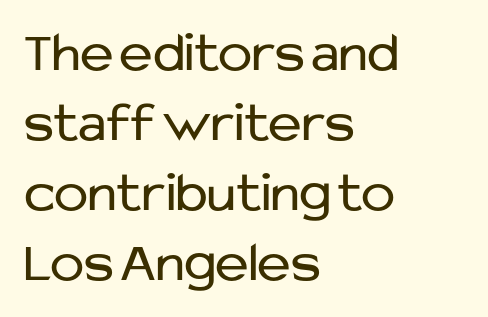
The baseline area is clear. Italic: no, the glyphs are upright roman. You could not count columns in this text — the font is proportionally spaced. These glyphs show unthickened strokes, regular width or finer. The passage shown has conventional tracking throughout.
